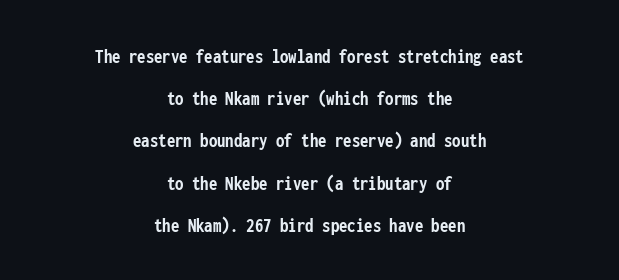
{"italic": "no", "bold": "yes", "underline": "no", "align": "center", "line_spacing": "loose", "line_spacing_ratio": 2.01, "letter_spacing": "normal", "letter_spacing_em": 0.0, "glyph_px": 21}
